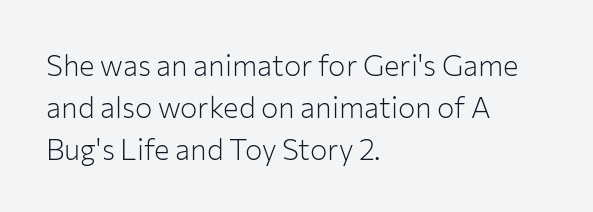
The image shows 29 px light sans-serif type, upright; set left-aligned, normal line spacing (1.44x), normal letter spacing, not underlined; low stroke contrast and a medium x-height.
